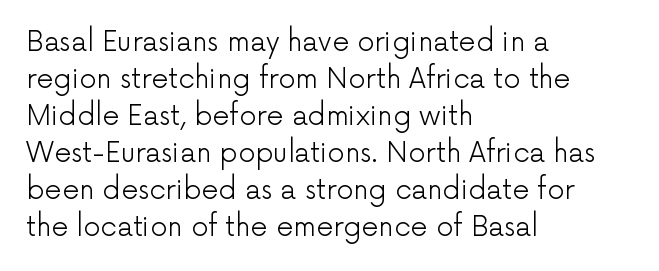
The image shows 27 px text type, upright; set left-aligned, normal line spacing (1.37x), normal letter spacing, not underlined.
